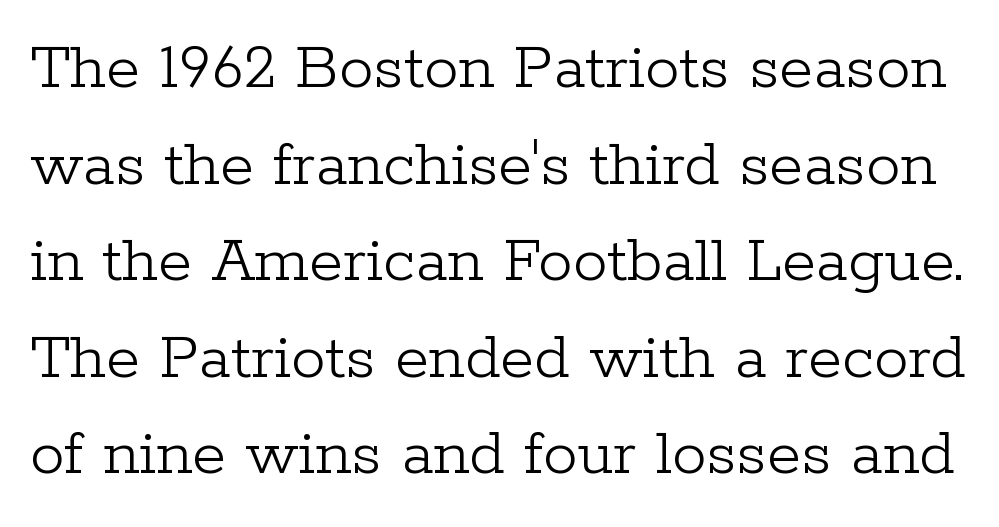
Q: Is the text bold? A: No.
Q: Is the text italic (slanted)? A: No, it is upright.
Q: Is the typeface a serif or a sans-serif typeface? A: Serif.
Q: Is the text underlined? A: No.
Q: Is the spacing between letters normal or unusually wide? A: Normal.
Q: Is the spacing between lines tight, normal or loose? A: Normal.
Q: Width (condensed, normal, or wide)? A: Normal.
Q: Stroke contrast? A: Low.
Q: x-height? A: Medium.
Q: Monospaced? A: No.
